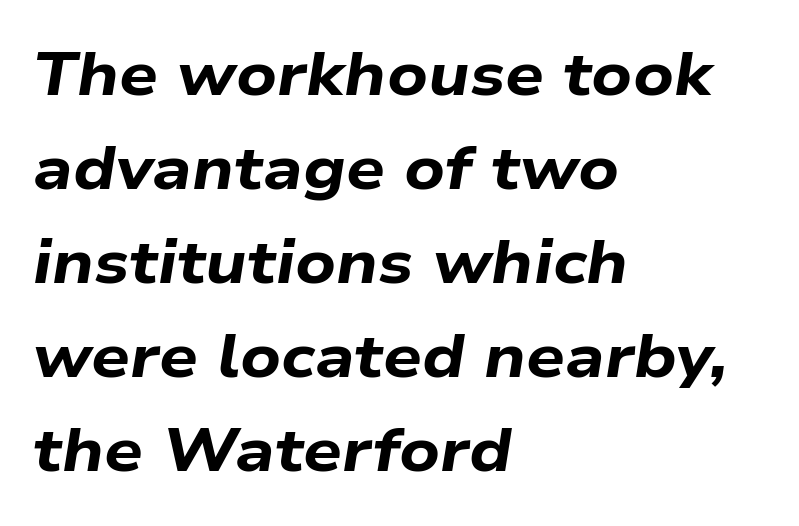
{"italic": "yes", "lean": "right", "slant_degrees": 9, "bold": "yes", "weight": "bold", "width": "wide", "stroke_contrast": "low", "x_height": "medium", "monospaced": "no", "underline": "no", "align": "left", "line_spacing": "normal", "line_spacing_ratio": 1.54, "letter_spacing": "normal", "letter_spacing_em": 0.0, "glyph_px": 61}
